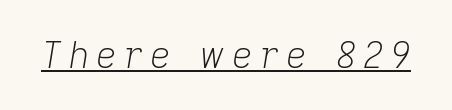
Q: Is the text bold? A: No.
Q: Is the text italic (slanted)? A: Yes, it leans right by about 9 degrees.
Q: Is the text underlined? A: Yes.
Q: Width (condensed, normal, or wide)? A: Normal.
Q: Stroke contrast? A: Low.
Q: x-height? A: Medium.
Q: Monospaced? A: No.
